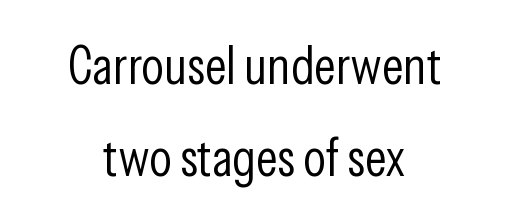
Q: Is the text bold? A: No.
Q: Is the text italic (slanted)? A: No, it is upright.
Q: Is the typeface a serif or a sans-serif typeface? A: Sans-serif.
Q: Is the text underlined? A: No.
Q: How is the paragraph aligned? A: Centered.
Q: Is the spacing between letters normal or unusually wide? A: Normal.
Q: Width (condensed, normal, or wide)? A: Condensed.
Q: Stroke contrast? A: Low.
Q: x-height? A: Medium.
Q: Monospaced? A: No.
